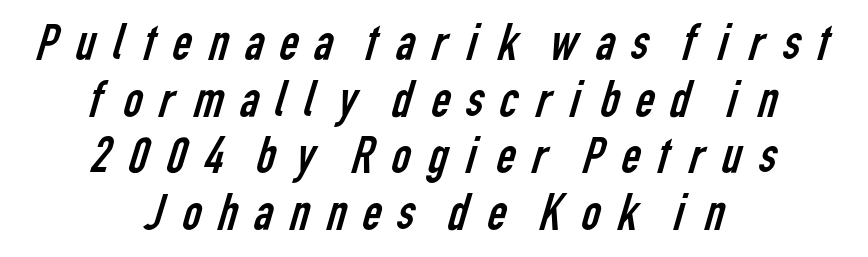
Students, note that the glyphs here are deliberately spaced far apart. Bare-footed words on every line. How would I describe the line gaps? Narrow and economical. This sample uses a sans-serif face. This sample is center-justified, so both line endings float freely.
